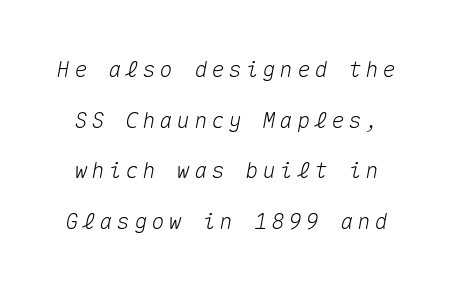
What's the leading like? Stretched, with rows far apart. The zone under the glyphs is completely vacant. The typography opts for an oblique posture over an upright one.
